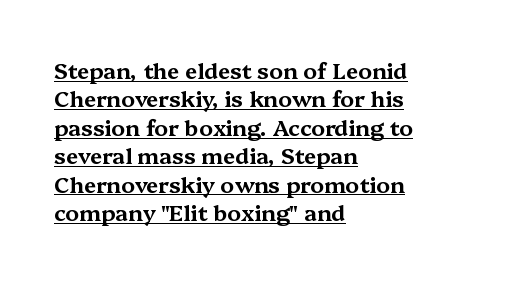
{"italic": "no", "underline": "yes", "align": "left", "line_spacing": "normal", "line_spacing_ratio": 1.29, "letter_spacing": "normal", "letter_spacing_em": 0.0, "glyph_px": 22}
